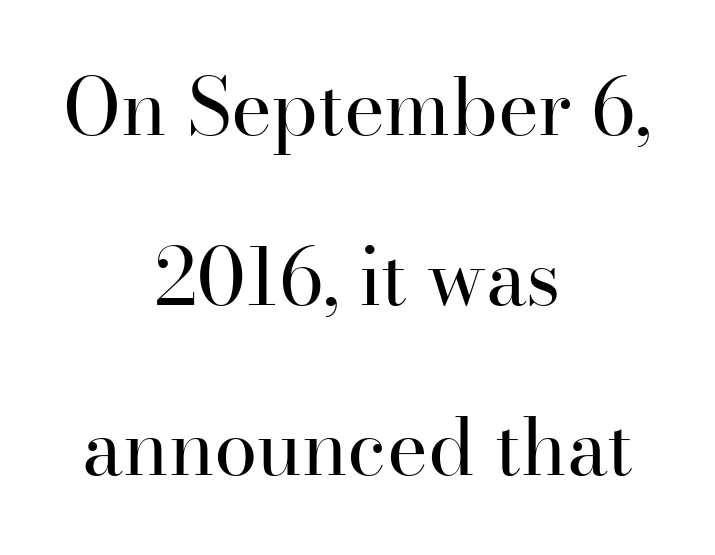
The image shows 78 px regular-weight serif type, upright; set centered, loose line spacing (2.18x), normal letter spacing, not underlined; high stroke contrast and a small x-height.
